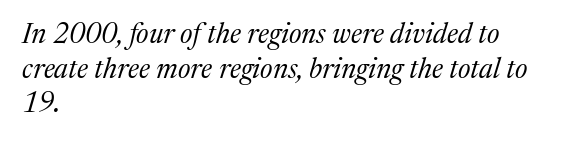
Q: Is the text bold? A: No.
Q: Is the text italic (slanted)? A: Yes, it leans right by about 17 degrees.
Q: Is the typeface a serif or a sans-serif typeface? A: Serif.
Q: Is the text underlined? A: No.
Q: How is the paragraph aligned? A: Left-aligned.
Q: Is the spacing between letters normal or unusually wide? A: Normal.
Q: Width (condensed, normal, or wide)? A: Normal.
Q: Stroke contrast? A: Medium.
Q: x-height? A: Medium.
Q: Monospaced? A: No.
